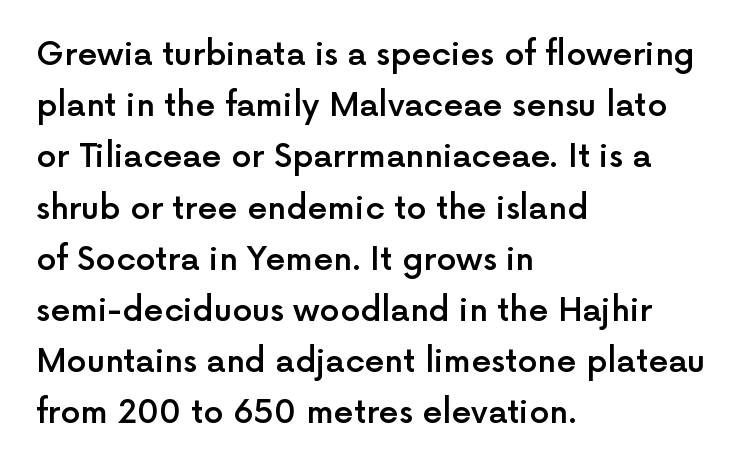
Underlining? Definitely not there. Do the characters align in a grid? No, the font is proportional. Italic: no, the glyphs are upright roman. The vertical gap from one line to the next is medium. The characters look somewhat weighty, a semibold short of true bold. Casual observation: everything's shoved over to the left.
